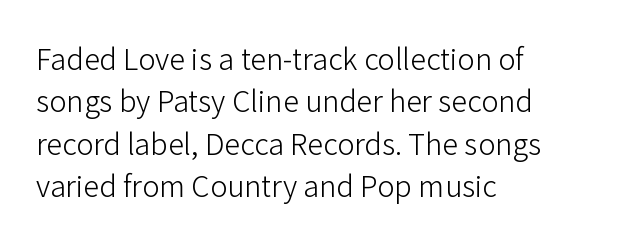
The image shows 29 px light sans-serif type, upright; set left-aligned, normal line spacing (1.46x), normal letter spacing, not underlined; low stroke contrast and a medium x-height.
